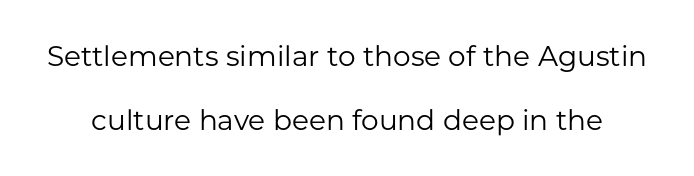
Q: Is the text bold? A: No.
Q: Is the text italic (slanted)? A: No, it is upright.
Q: Is the typeface a serif or a sans-serif typeface? A: Sans-serif.
Q: Is the text underlined? A: No.
Q: Is the spacing between letters normal or unusually wide? A: Normal.
Q: Is the spacing between lines tight, normal or loose? A: Loose.
Q: Width (condensed, normal, or wide)? A: Normal.
Q: Stroke contrast? A: Low.
Q: x-height? A: Medium.
Q: Monospaced? A: No.
